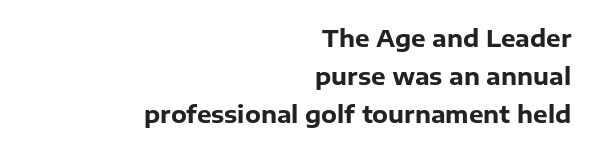
The image shows 23 px bold type, upright; set right-aligned, normal line spacing (1.65x), normal letter spacing, not underlined.
